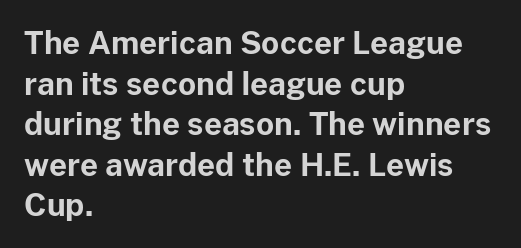
The face used here is proportionally spaced, like ordinary book or web type. Typesetter's note: full bold, strokes at maximum text heaviness. This is the regular roman posture of the typeface. The lines in this sample share a left origin and differ only in where they stop.
